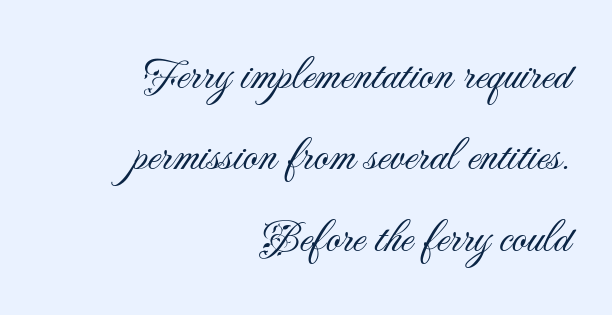
{"serif": "no", "bold": "no", "weight": "light", "width": "normal", "stroke_contrast": "medium", "x_height": "small", "monospaced": "no", "underline": "no", "align": "right", "line_spacing_ratio": 1.77, "letter_spacing": "normal", "letter_spacing_em": 0.0, "glyph_px": 46}
